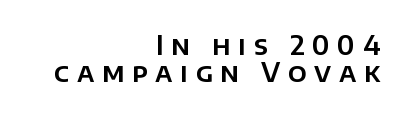
{"italic": "no", "underline": "no", "align": "right", "line_spacing": "tight", "line_spacing_ratio": 1.05, "letter_spacing": "wide", "letter_spacing_em": 0.29, "glyph_px": 26}
